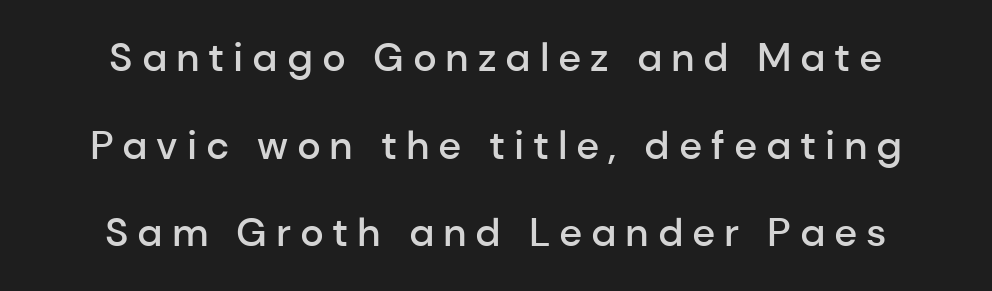
The image shows 40 px semibold sans-serif type, upright; set centered, loose line spacing (2.19x), unusually wide letter spacing (+0.22 em), not underlined; low stroke contrast and a medium x-height.
